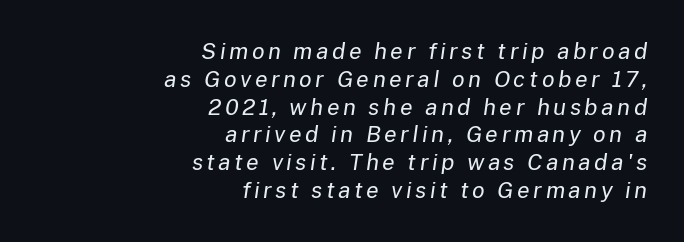
Heaviness? Minimal to ordinary, like unemphasized prose. Words float on clear page, feet unadorned. The paragraph has a hard right edge and a soft left edge. The axis of the letterforms is tilted away from vertical.
